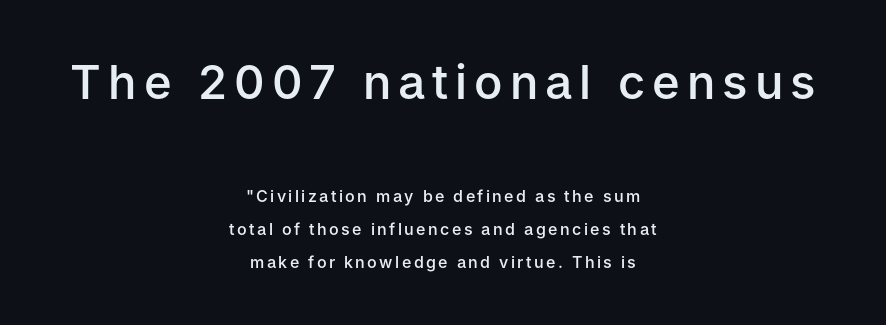
The image shows 47 px semibold sans-serif type, upright; set centered, loose line spacing (2.04x), not underlined; the first (top) block is 2.94x larger; low stroke contrast and a medium x-height.
